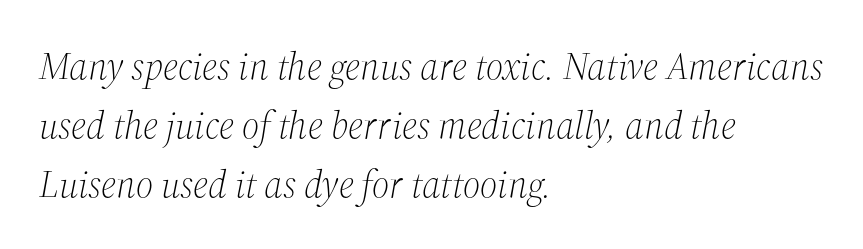
Q: Is the text bold? A: No.
Q: Is the text italic (slanted)? A: Yes, it leans right by about 12 degrees.
Q: Is the typeface a serif or a sans-serif typeface? A: Serif.
Q: Is the text underlined? A: No.
Q: How is the paragraph aligned? A: Left-aligned.
Q: Is the spacing between letters normal or unusually wide? A: Normal.
Q: Is the spacing between lines tight, normal or loose? A: Normal.
Q: Width (condensed, normal, or wide)? A: Normal.
Q: Stroke contrast? A: Medium.
Q: x-height? A: Medium.
Q: Monospaced? A: No.
